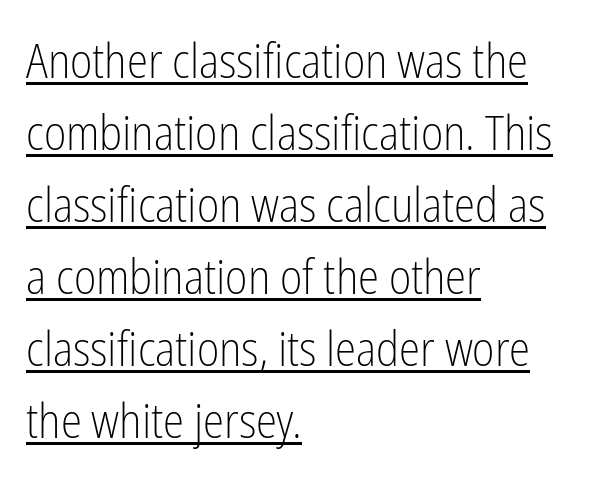
The image shows 48 px light, condensed sans-serif type, upright; set left-aligned, normal line spacing (1.5x), normal letter spacing, underlined; low stroke contrast and a medium x-height.
